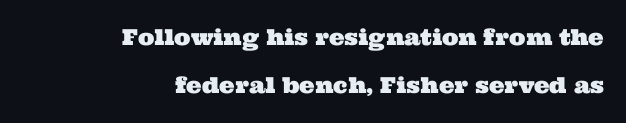
Alignment: flush right. Compared with typical body copy, the letter spacing here is the same. Check the space under the baseline: it is left empty. The space between consecutive lines is lavish.
